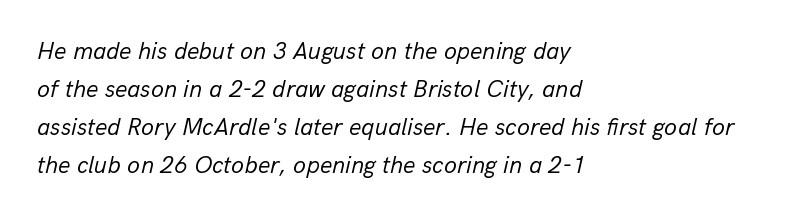
{"italic": "yes", "lean": "right", "slant_degrees": 13, "bold": "no", "underline": "no", "align": "left", "line_spacing": "normal", "line_spacing_ratio": 1.58, "letter_spacing": "normal", "letter_spacing_em": 0.0, "glyph_px": 24}
